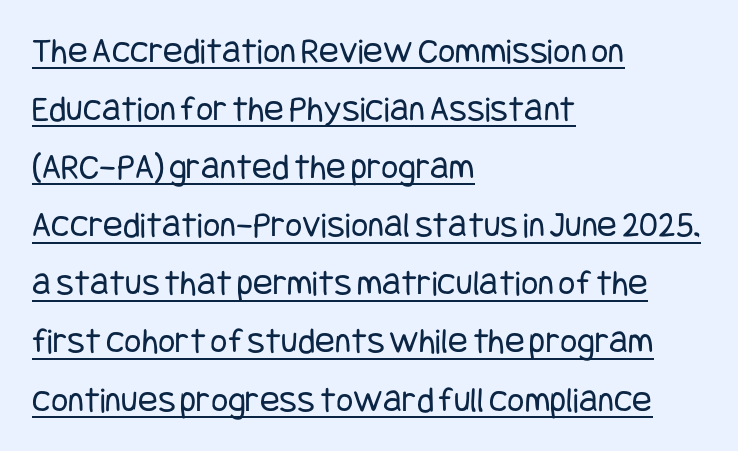
Q: Is the text bold? A: No.
Q: Is the text italic (slanted)? A: No, it is upright.
Q: Is the typeface a serif or a sans-serif typeface? A: Sans-serif.
Q: Is the text underlined? A: Yes.
Q: How is the paragraph aligned? A: Left-aligned.
Q: Is the spacing between letters normal or unusually wide? A: Normal.
Q: Is the spacing between lines tight, normal or loose? A: Normal.
Q: Width (condensed, normal, or wide)? A: Condensed.
Q: Stroke contrast? A: Low.
Q: x-height? A: Large.
